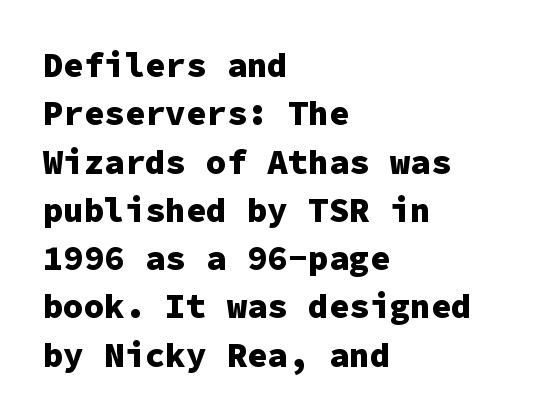
Regarding leading, the lines here are spaced in the standard way. Beneath every word, the page is bare. Check where the strokes stop: nothing finishes them off — pure sans. A typesetter would mark this as roman, not italic.
